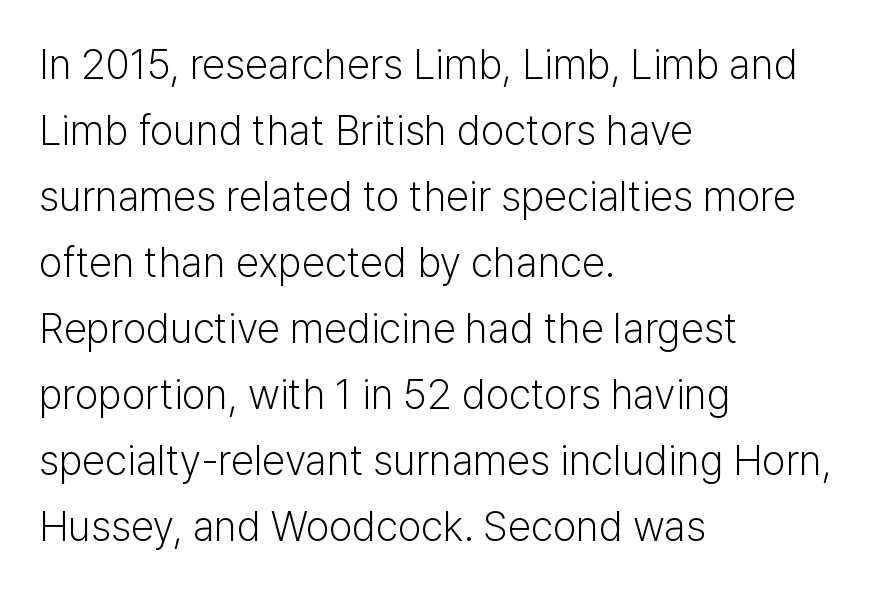
Q: Is the text bold? A: No.
Q: Is the text italic (slanted)? A: No, it is upright.
Q: Is the typeface a serif or a sans-serif typeface? A: Sans-serif.
Q: Is the text underlined? A: No.
Q: How is the paragraph aligned? A: Left-aligned.
Q: Is the spacing between letters normal or unusually wide? A: Normal.
Q: Is the spacing between lines tight, normal or loose? A: Normal.
Q: Width (condensed, normal, or wide)? A: Normal.
Q: Stroke contrast? A: Low.
Q: x-height? A: Medium.
Q: Monospaced? A: No.
